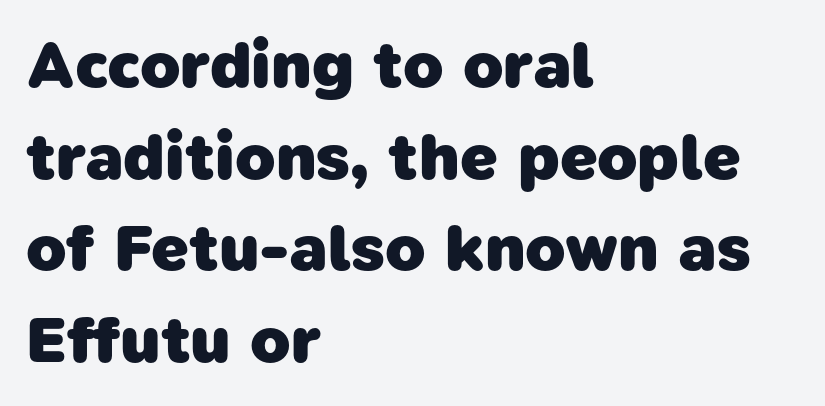
The image shows 66 px heavy sans-serif type; set left-aligned, normal line spacing (1.39x), normal letter spacing, not underlined; low stroke contrast and a medium x-height.
